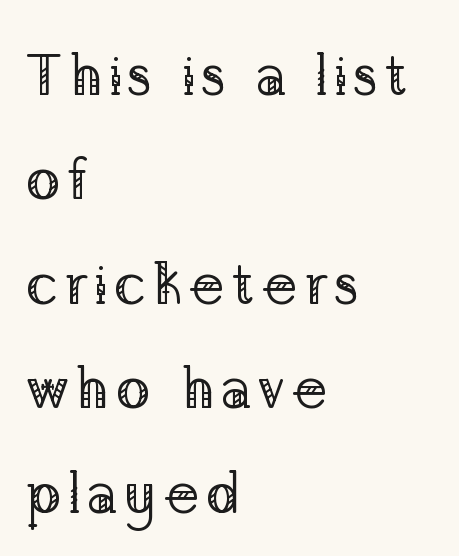
Q: Is the text bold? A: No.
Q: Is the text italic (slanted)? A: No, it is upright.
Q: Is the typeface a serif or a sans-serif typeface? A: Serif.
Q: Is the text underlined? A: No.
Q: How is the paragraph aligned? A: Left-aligned.
Q: Width (condensed, normal, or wide)? A: Normal.
Q: Stroke contrast? A: Low.
Q: x-height? A: Medium.
Q: Monospaced? A: No.
